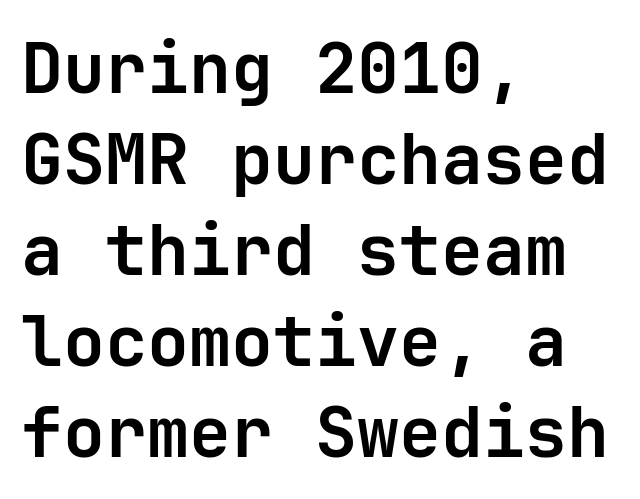
The letters march in equal steps, a hallmark of fixed-pitch type. Notice how thick the strokes are: this is what a full bold looks like. When letters stand straight like this, we call the style roman or upright. Default kerning and tracking; the words read as compact shapes. Underline: absent. Teacher's note: observe the even left margin — that is flush-left alignment.
